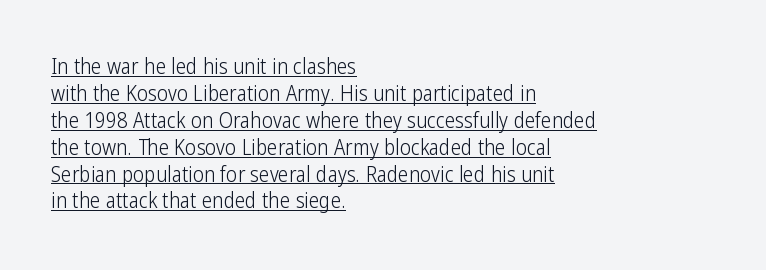
Notice how descenders clear the ascenders below comfortably — that's standard leading. Quick note: underline on. Italic? Not at all — the glyphs are vertical. Does extra space separate the letters? No, they use regular spacing.
